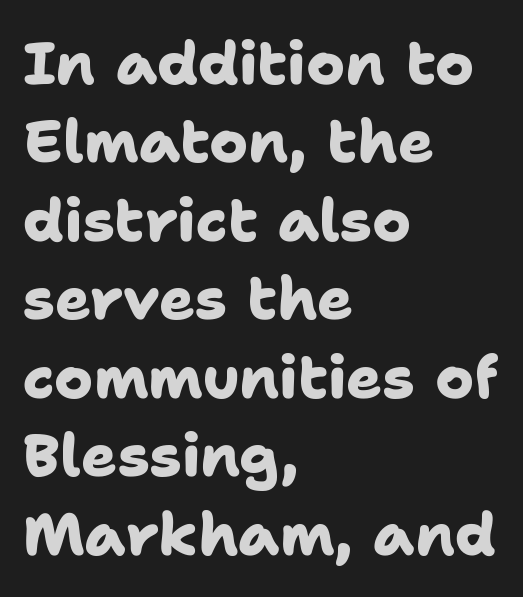
{"serif": "no", "bold": "yes", "weight": "heavy", "width": "normal", "stroke_contrast": "low", "x_height": "medium", "monospaced": "no", "underline": "no", "align": "left", "line_spacing": "normal", "line_spacing_ratio": 1.33, "letter_spacing": "normal", "letter_spacing_em": 0.0, "glyph_px": 59}
